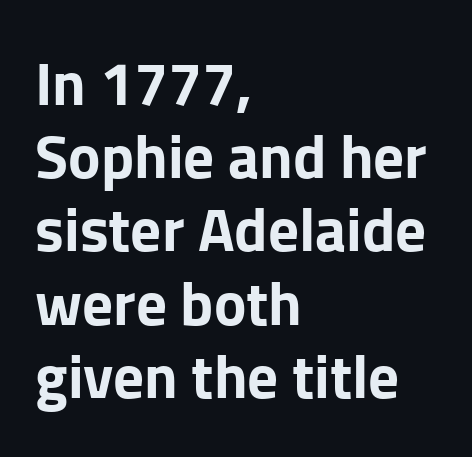
Observe the absence of serifs on each vertical stroke in this sample. Every stem runs plumb, perpendicular to the baseline. Letters rest on an invisible, unmarked baseline. Is the letter spacing exaggerated? No — it looks like the ordinary default. These words are printed bold, with thick strokes throughout. Leftover space on each line is placed entirely after the last word.
